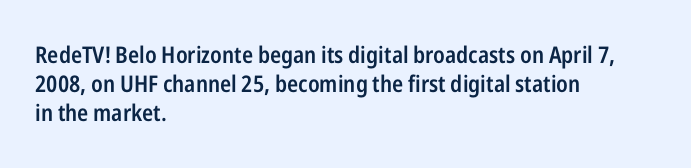
Every row of glyphs begins at an identical x-position on the left. Quick note: not italic, upright. A typesetter would call this zero additional tracking. Check under the words: just untouched page.
